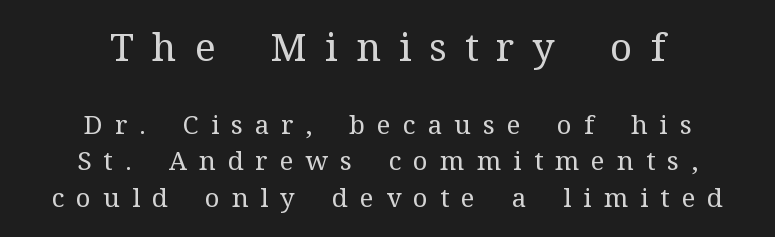
Q: Is the text bold? A: No.
Q: Is the text italic (slanted)? A: No, it is upright.
Q: Is the typeface a serif or a sans-serif typeface? A: Serif.
Q: Is the text underlined? A: No.
Q: How is the paragraph aligned? A: Centered.
Q: Is the spacing between letters normal or unusually wide? A: Unusually wide.
Q: Is the spacing between lines tight, normal or loose? A: Normal.
Q: Which block of text is set in a larger size, the first (top) or the second (bottom)? A: The first (top) one.
Q: Width (condensed, normal, or wide)? A: Normal.
Q: Stroke contrast? A: Medium.
Q: x-height? A: Medium.
Q: Monospaced? A: No.
